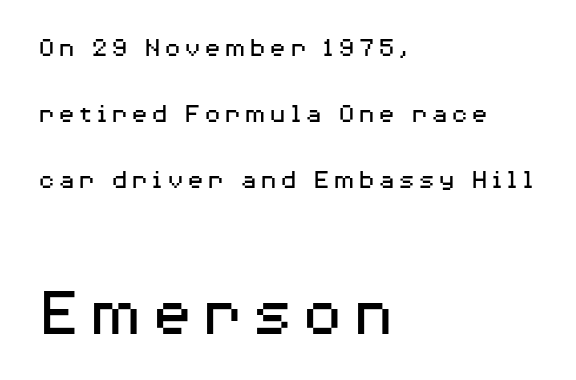
The image shows 70 px regular-weight, wide sans-serif type, upright; set left-aligned, loose line spacing (2.35x), not underlined; the second (bottom) block is 2.5x larger; medium stroke contrast and a medium x-height.
